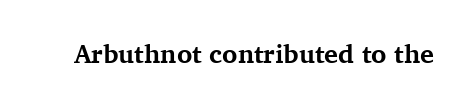
{"italic": "no", "bold": "yes", "underline": "no", "letter_spacing": "normal", "letter_spacing_em": 0.0, "glyph_px": 26}
